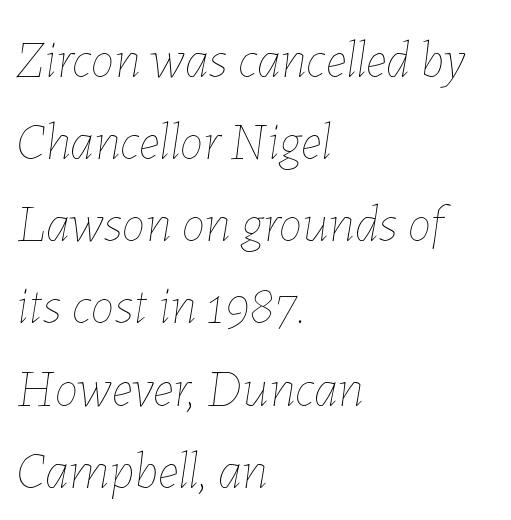
Q: Is the text bold? A: No.
Q: Is the text italic (slanted)? A: Yes, it leans right by about 7 degrees.
Q: Is the text underlined? A: No.
Q: How is the paragraph aligned? A: Left-aligned.
Q: Is the spacing between letters normal or unusually wide? A: Normal.
Q: Is the spacing between lines tight, normal or loose? A: Normal.
Q: Width (condensed, normal, or wide)? A: Normal.
Q: Stroke contrast? A: Low.
Q: x-height? A: Medium.
Q: Monospaced? A: No.
